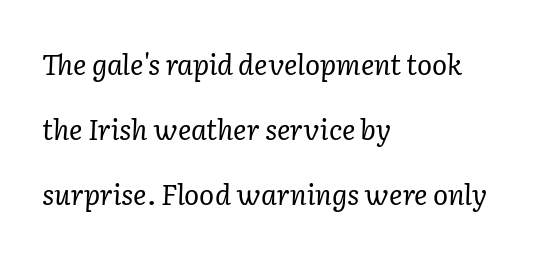
{"serif": "yes", "italic": "yes", "lean": "right", "slant_degrees": 2, "bold": "no", "weight": "regular", "width": "normal", "stroke_contrast": "low", "x_height": "medium", "monospaced": "no", "underline": "no", "align": "left", "line_spacing": "loose", "line_spacing_ratio": 2.32, "letter_spacing": "normal", "letter_spacing_em": 0.0, "glyph_px": 28}
